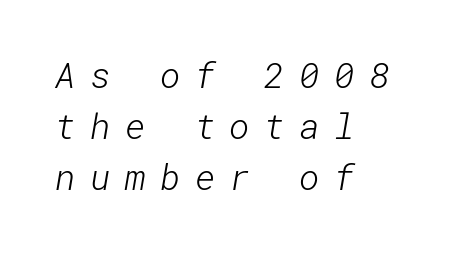
The image shows 35 px light sans-serif type; set left-aligned, normal line spacing (1.46x), unusually wide letter spacing (+0.41 em), not underlined; low stroke contrast and a medium x-height.
